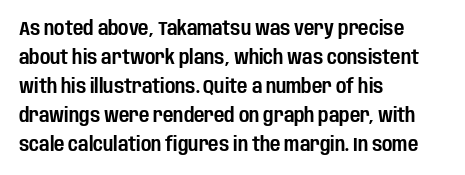
{"italic": "no", "underline": "no", "align": "left", "line_spacing": "normal", "line_spacing_ratio": 1.45, "letter_spacing": "normal", "letter_spacing_em": 0.0, "glyph_px": 20}
